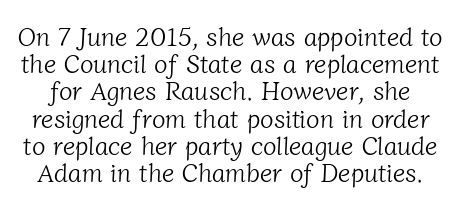
This sample uses plain, unmodified letter spacing. Compared with a typical body face, this is equally light or lighter still. Bare-footed words on every line. Summary of vertical rhythm: compact, with narrow interline spacing.
